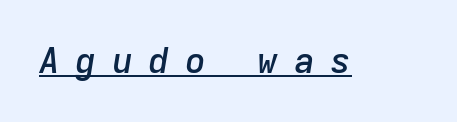
The image shows 35 px semibold type, italic (leaning right), monospaced; set unusually wide letter spacing (+0.44 em), underlined; low stroke contrast and a medium x-height.
